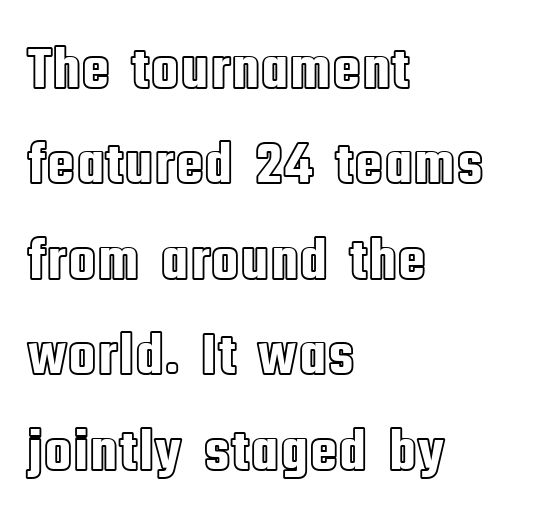
{"italic": "no", "width": "condensed", "x_height": "large", "monospaced": "no", "underline": "no", "align": "left", "line_spacing": "normal", "line_spacing_ratio": 1.59, "letter_spacing": "normal", "letter_spacing_em": 0.0, "glyph_px": 60}
